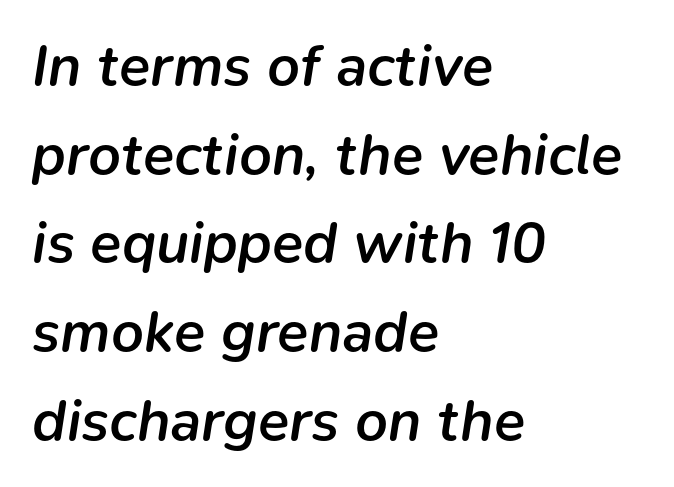
{"italic": "yes", "lean": "right", "slant_degrees": 9, "bold": "semi", "weight": "semibold", "width": "normal", "stroke_contrast": "low", "x_height": "medium", "monospaced": "no", "underline": "no", "align": "left", "line_spacing": "normal", "line_spacing_ratio": 1.53, "letter_spacing": "normal", "letter_spacing_em": 0.0, "glyph_px": 58}
